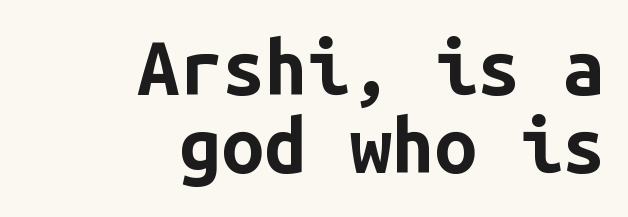
The image shows 76 px bold sans-serif type, upright, monospaced; set right-aligned, tight line spacing (1.03x), normal letter spacing, not underlined; low stroke contrast and a medium x-height.
